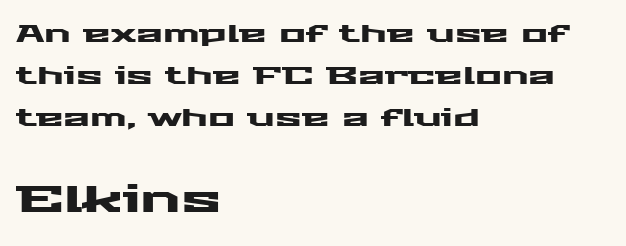
Q: Is the text italic (slanted)? A: No, it is upright.
Q: Is the typeface a serif or a sans-serif typeface? A: Sans-serif.
Q: Is the text underlined? A: No.
Q: How is the paragraph aligned? A: Left-aligned.
Q: Is the spacing between letters normal or unusually wide? A: Normal.
Q: Is the spacing between lines tight, normal or loose? A: Normal.
Q: Which block of text is set in a larger size, the first (top) or the second (bottom)? A: The second (bottom) one.
Q: Width (condensed, normal, or wide)? A: Wide.
Q: Stroke contrast? A: Medium.
Q: x-height? A: Medium.
Q: Monospaced? A: No.
